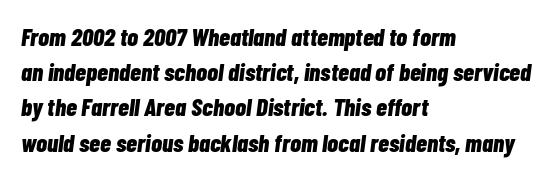
Q: Is the text bold? A: Yes.
Q: Is the text italic (slanted)? A: Yes, it leans right by about 7 degrees.
Q: Is the text underlined? A: No.
Q: How is the paragraph aligned? A: Left-aligned.
Q: Is the spacing between letters normal or unusually wide? A: Normal.
Q: Is the spacing between lines tight, normal or loose? A: Normal.
